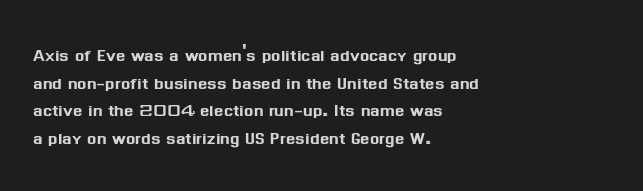
Regarding leading, the lines here are spaced in the standard way. The space beneath each line is pristine and unruled. Tracking value appears to be zero — textbook default spacing. The setting favours the left margin, as ordinary paragraphs usually do.
